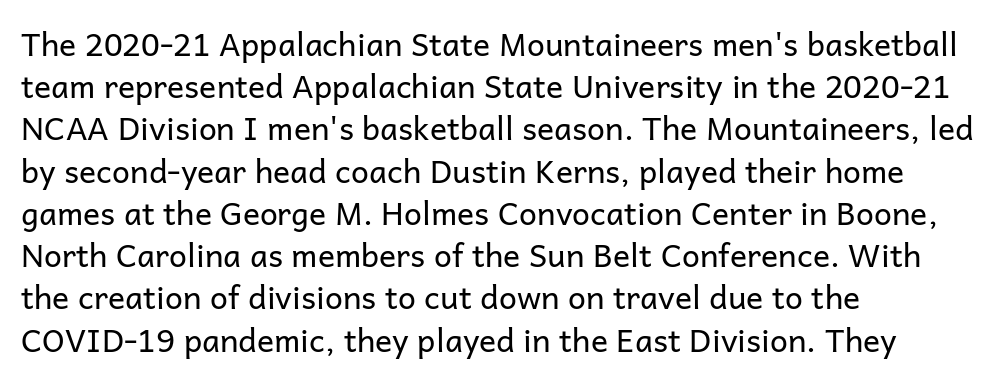
The image shows 32 px regular-weight sans-serif type, upright; set left-aligned, normal line spacing (1.32x), normal letter spacing, not underlined; low stroke contrast and a medium x-height.
